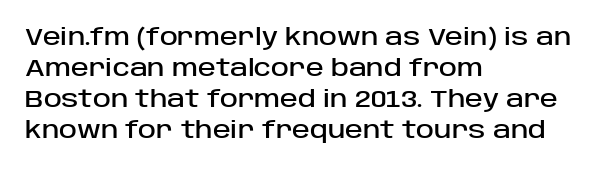
The rag falls on the right side of this text block. How would I describe the line gaps? Plain and ordinary. Ordinary non-slanted type is in use. The gaps between neighbouring characters are ordinary and unremarkable.
